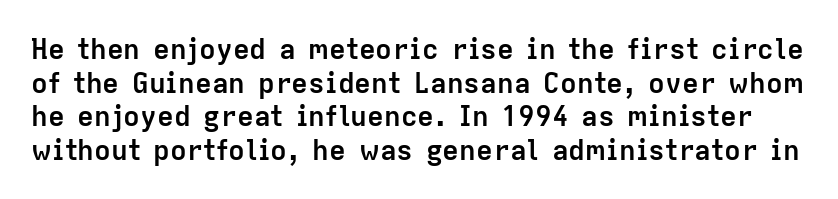
The image shows 28 px semibold sans-serif type, upright; set line spacing 1.2x, normal letter spacing, not underlined; low stroke contrast and a medium x-height.
